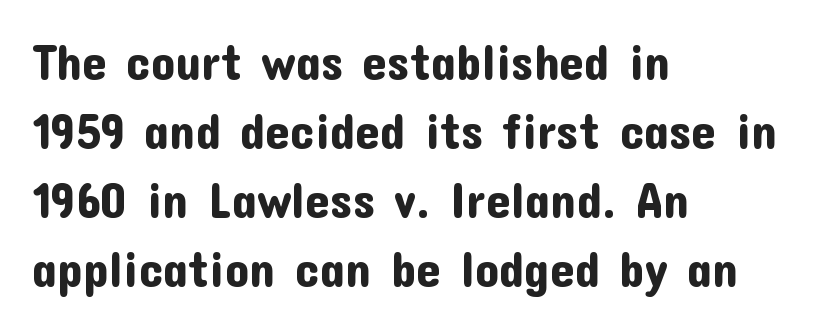
The image shows 49 px sans-serif type, upright; set left-aligned, normal line spacing (1.41x), normal letter spacing, not underlined; low stroke contrast and a medium x-height.
